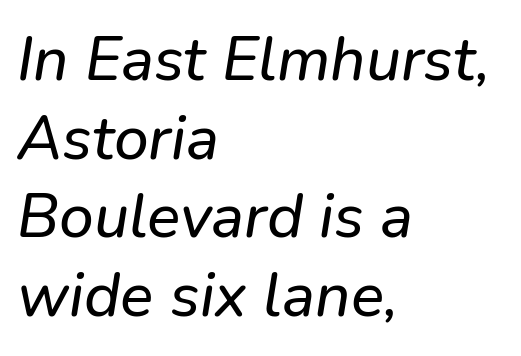
The glyphs look as if they've been sheared to an angle. Bare-footed words on every line. You could call the tracking neutral — neither tight nor loose. You could not count columns in this text — the font is proportionally spaced.
